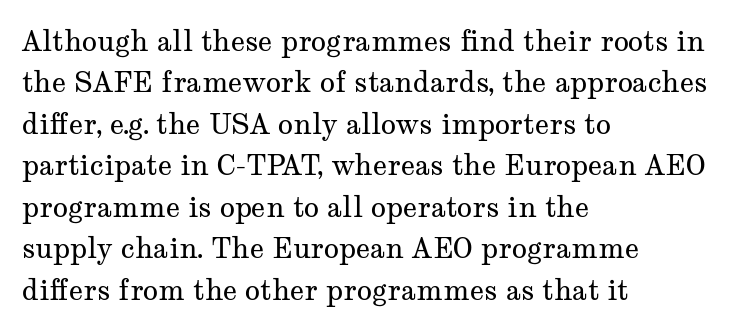
Glyph-to-glyph distance matches everyday printed text. The typeface has the unassuming heft of standard copy or less. Lines of text with bare space underneath. The face used here is proportionally spaced, like ordinary book or web type. Italic? Not at all — the glyphs are vertical.
